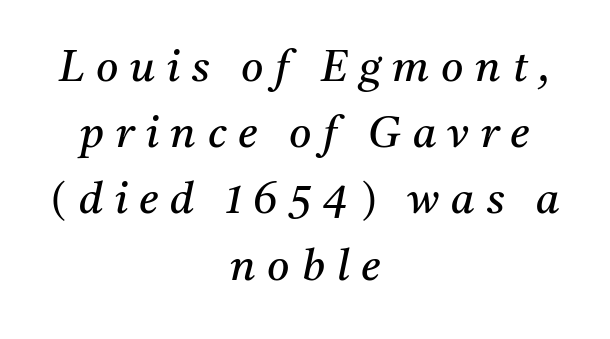
A typesetter would mark this as italic. The baseline area is clear. The font sits on the lighter half of the weight spectrum, regular included. Someone cranked the tracking dial way up on this one. Is this a fixed-width face? No — the glyphs have proportional, varying widths.
